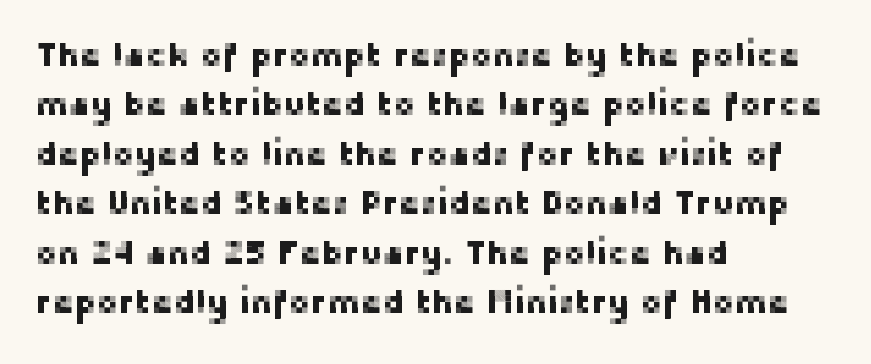
Q: Is the text italic (slanted)? A: No, it is upright.
Q: Is the typeface a serif or a sans-serif typeface? A: Sans-serif.
Q: Is the text underlined? A: No.
Q: How is the paragraph aligned? A: Left-aligned.
Q: Is the spacing between letters normal or unusually wide? A: Normal.
Q: Is the spacing between lines tight, normal or loose? A: Normal.
Q: Width (condensed, normal, or wide)? A: Normal.
Q: Stroke contrast? A: Low.
Q: x-height? A: Medium.
Q: Monospaced? A: No.
